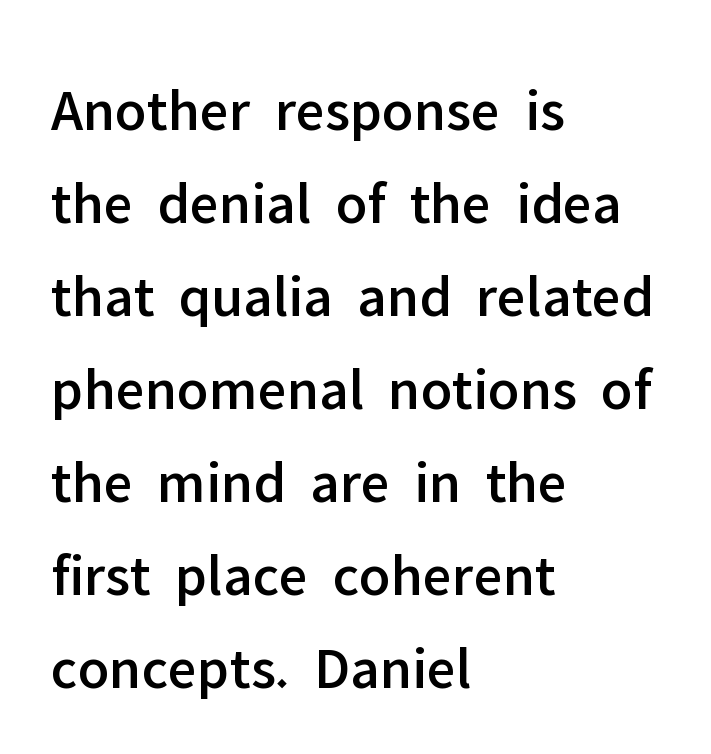
Q: Is the text italic (slanted)? A: No, it is upright.
Q: Is the typeface a serif or a sans-serif typeface? A: Sans-serif.
Q: Is the text underlined? A: No.
Q: How is the paragraph aligned? A: Left-aligned.
Q: Is the spacing between letters normal or unusually wide? A: Normal.
Q: Is the spacing between lines tight, normal or loose? A: Normal.
Q: Width (condensed, normal, or wide)? A: Normal.
Q: Stroke contrast? A: Low.
Q: x-height? A: Medium.
Q: Monospaced? A: No.
